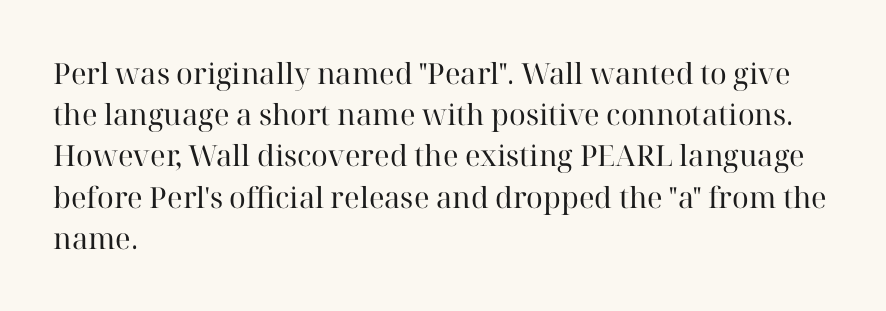
Q: Is the text bold? A: No.
Q: Is the text italic (slanted)? A: No, it is upright.
Q: Is the typeface a serif or a sans-serif typeface? A: Serif.
Q: Is the text underlined? A: No.
Q: How is the paragraph aligned? A: Left-aligned.
Q: Is the spacing between letters normal or unusually wide? A: Normal.
Q: Is the spacing between lines tight, normal or loose? A: Normal.
Q: Width (condensed, normal, or wide)? A: Normal.
Q: Stroke contrast? A: High.
Q: x-height? A: Medium.
Q: Monospaced? A: No.
